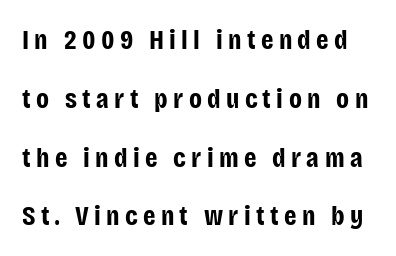
{"serif": "no", "italic": "no", "bold": "yes", "weight": "bold", "width": "condensed", "stroke_contrast": "low", "x_height": "large", "monospaced": "no", "underline": "no", "line_spacing": "loose", "line_spacing_ratio": 2.1, "glyph_px": 28}
